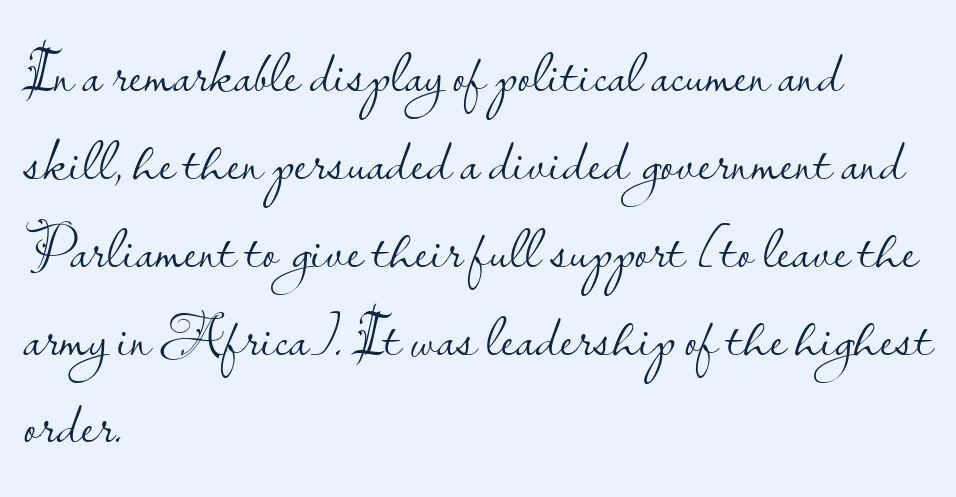
{"serif": "no", "bold": "no", "weight": "light", "width": "normal", "stroke_contrast": "low", "x_height": "small", "monospaced": "no", "underline": "no", "align": "left", "line_spacing": "normal", "line_spacing_ratio": 1.44, "letter_spacing": "normal", "letter_spacing_em": 0.0, "glyph_px": 61}
